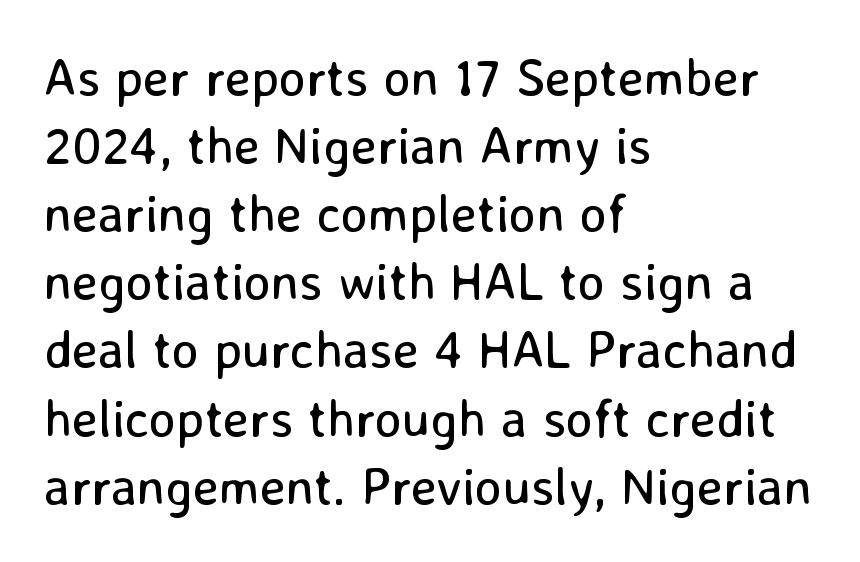
{"serif": "no", "italic": "no", "bold": "no", "weight": "regular", "width": "normal", "stroke_contrast": "low", "x_height": "medium", "monospaced": "no", "underline": "no", "align": "left", "line_spacing": "normal", "line_spacing_ratio": 1.31, "letter_spacing": "normal", "letter_spacing_em": 0.0, "glyph_px": 52}
